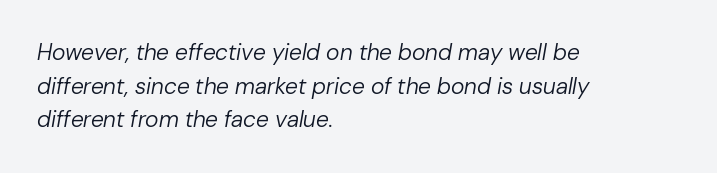
A classic flush-left, rag-right setting is used for this passage. Quick note: italic. Plain, unruled lines of type. No heavy texture on the line: the type isn't bold. The face used here is rendered with its standard letterfit.
